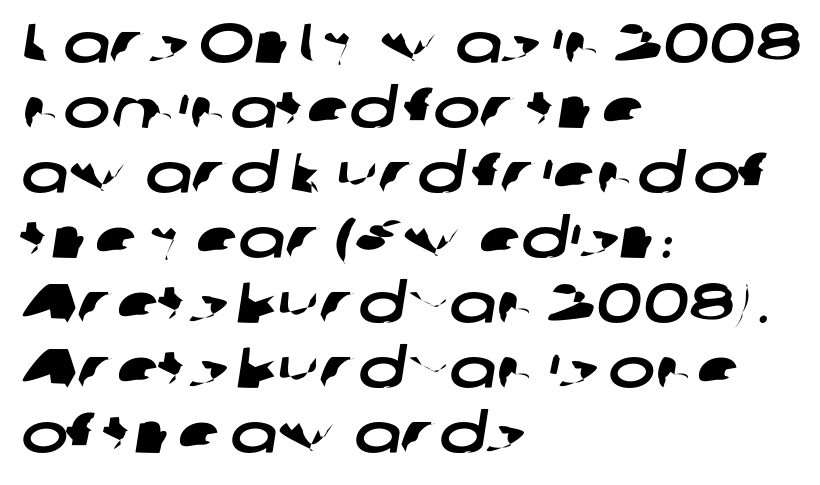
The image shows 56 px wide sans-serif type; set left-aligned, line spacing 1.16x, normal letter spacing, not underlined; low stroke contrast and a medium x-height.
